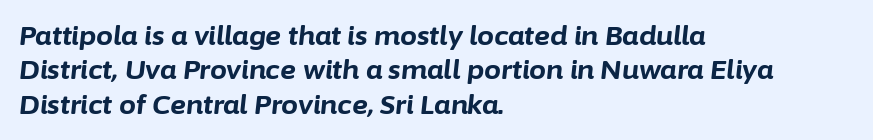
The image shows 27 px bold type, italic (leaning right); set left-aligned, normal line spacing (1.27x), normal letter spacing, not underlined.
